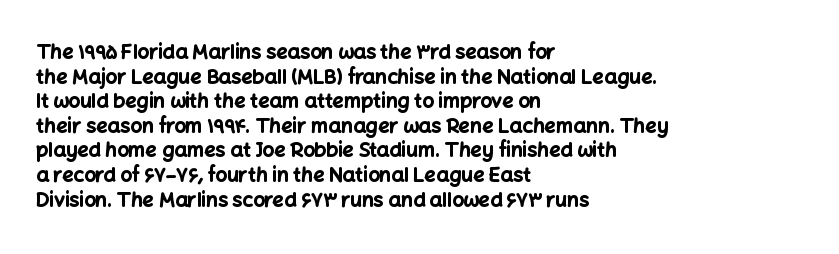
{"italic": "no", "bold": "yes", "underline": "no", "align": "left", "line_spacing_ratio": 1.23, "letter_spacing": "normal", "letter_spacing_em": 0.0, "glyph_px": 20}
